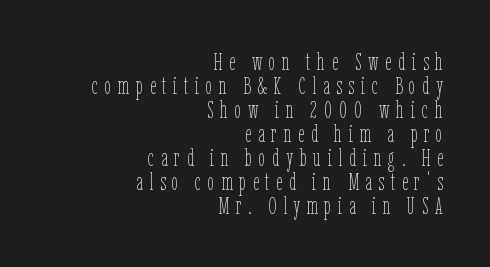
The image shows 24 px text type, upright; set right-aligned, tight line spacing (1.0x), unusually wide letter spacing (+0.28 em), not underlined.
